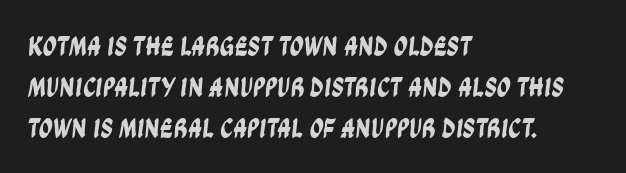
This sample has the flowing, uneven cadence of proportional lettering. Where is the straight margin? On the left. Honestly, the letter spacing is just normal — you wouldn't notice it. The space beneath each line is pristine and unruled. Regular leading.
